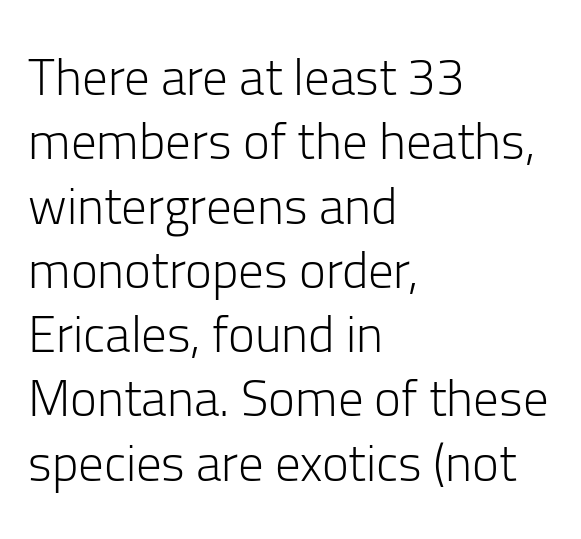
The text block is weighted toward the left margin, trailing off unevenly rightward. Baseline-to-baseline distance is the conventional proportion of letter height. Honestly, there is no underline to notice here at all. Standard letterfit; no display-style spreading of the glyphs. Notice how the stems are strictly vertical — no italics here. Examine the stroke ends and you'll find no serifs.
